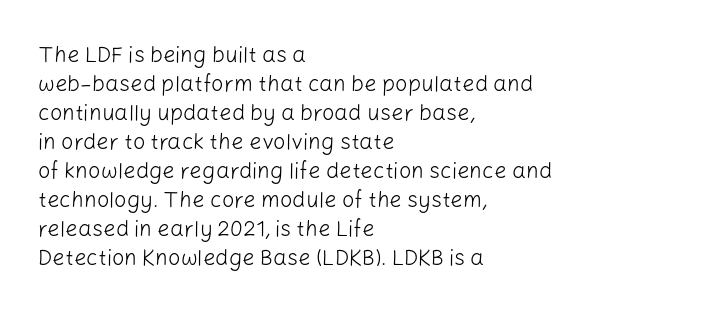
Tall strokes in this sample are plumb rather than angled. The passage shown has conventional tracking throughout. Every row of glyphs begins at an identical x-position on the left. A normal amount of white space separates one row of letters from the next. Type without underlining.
